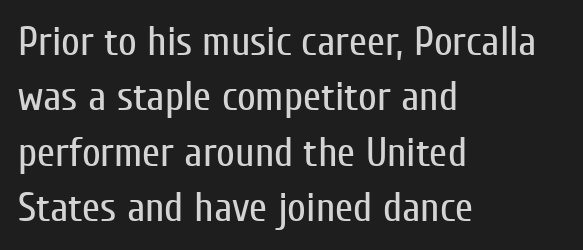
{"serif": "no", "italic": "no", "bold": "no", "weight": "regular", "width": "condensed", "stroke_contrast": "low", "x_height": "medium", "monospaced": "no", "underline": "no", "align": "left", "line_spacing": "normal", "line_spacing_ratio": 1.35, "letter_spacing": "normal", "letter_spacing_em": 0.0, "glyph_px": 41}
